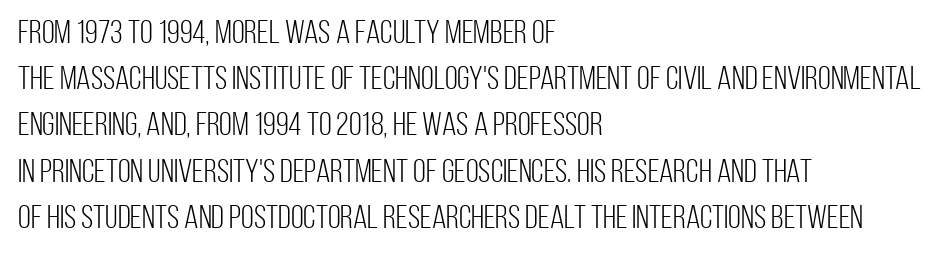
The image shows 33 px light, condensed sans-serif type, upright; set left-aligned, normal line spacing (1.4x), normal letter spacing, not underlined; low stroke contrast and a large x-height.
